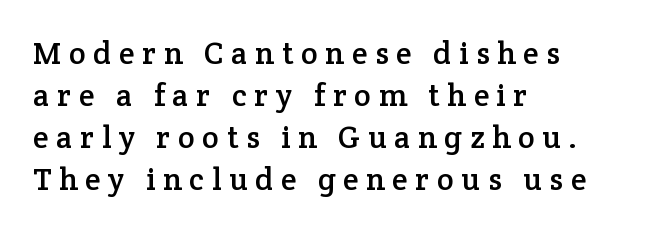
{"serif": "yes", "italic": "no", "width": "normal", "stroke_contrast": "low", "x_height": "medium", "monospaced": "no", "underline": "no", "align": "left", "line_spacing": "normal", "line_spacing_ratio": 1.36, "letter_spacing": "wide", "letter_spacing_em": 0.25, "glyph_px": 31}
